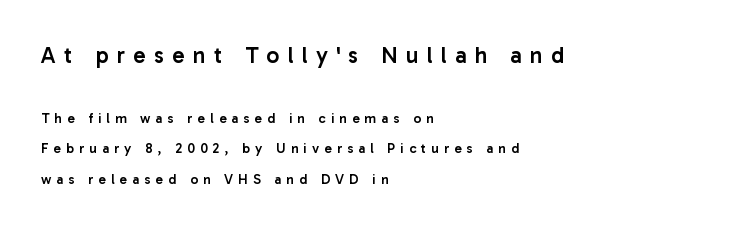
Q: Is the text bold? A: Semi-bold.
Q: Is the text italic (slanted)? A: No, it is upright.
Q: Is the text underlined? A: No.
Q: How is the paragraph aligned? A: Left-aligned.
Q: Is the spacing between letters normal or unusually wide? A: Unusually wide.
Q: Is the spacing between lines tight, normal or loose? A: Loose.
Q: Which block of text is set in a larger size, the first (top) or the second (bottom)? A: The first (top) one.
